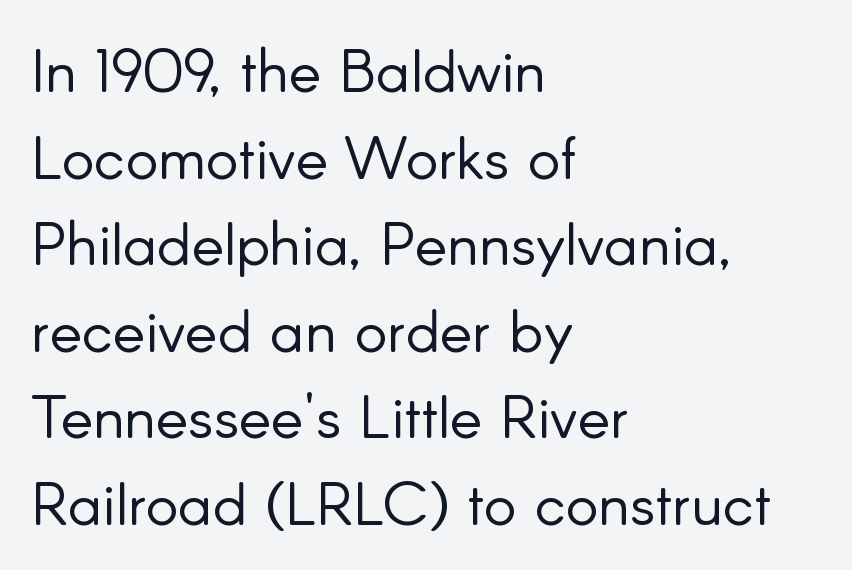
Q: Is the text bold? A: No.
Q: Is the text italic (slanted)? A: No, it is upright.
Q: Is the typeface a serif or a sans-serif typeface? A: Sans-serif.
Q: Is the text underlined? A: No.
Q: How is the paragraph aligned? A: Left-aligned.
Q: Is the spacing between letters normal or unusually wide? A: Normal.
Q: Is the spacing between lines tight, normal or loose? A: Normal.
Q: Width (condensed, normal, or wide)? A: Normal.
Q: Stroke contrast? A: Low.
Q: x-height? A: Small.
Q: Monospaced? A: No.
